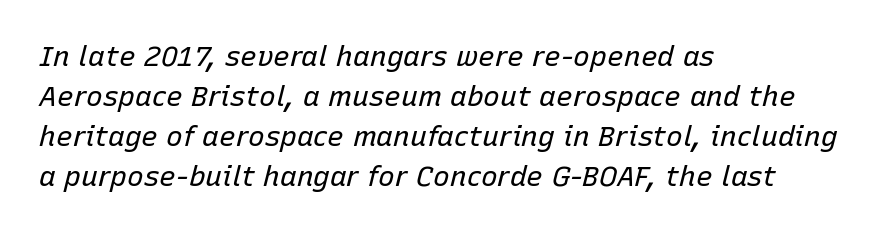
{"italic": "yes", "lean": "right", "slant_degrees": 15, "bold": "no", "weight": "regular", "width": "normal", "stroke_contrast": "low", "x_height": "medium", "monospaced": "no", "underline": "no", "align": "left", "line_spacing": "normal", "line_spacing_ratio": 1.43, "letter_spacing": "normal", "letter_spacing_em": 0.0, "glyph_px": 28}
